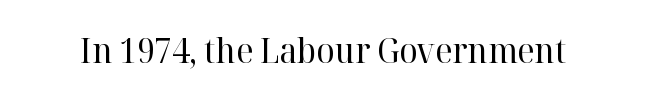
The image shows 34 px regular-weight serif type, upright; set normal letter spacing, not underlined; high stroke contrast and a medium x-height.
